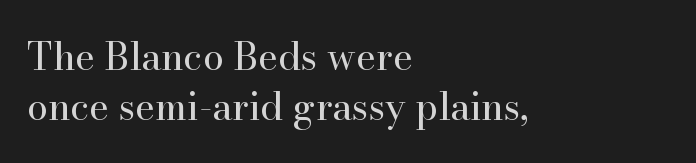
{"serif": "yes", "italic": "no", "bold": "no", "weight": "regular", "width": "normal", "stroke_contrast": "high", "x_height": "small", "monospaced": "no", "underline": "no", "align": "left", "line_spacing": "normal", "line_spacing_ratio": 1.31, "letter_spacing": "normal", "letter_spacing_em": 0.0, "glyph_px": 38}
